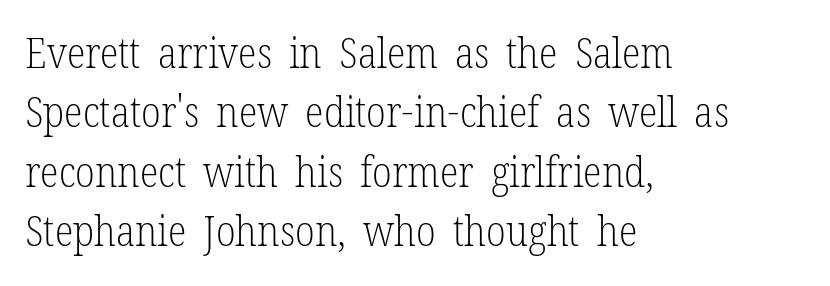
The image shows 43 px light, condensed serif type, upright; set left-aligned, normal line spacing (1.38x), normal letter spacing, not underlined; low stroke contrast and a medium x-height.
